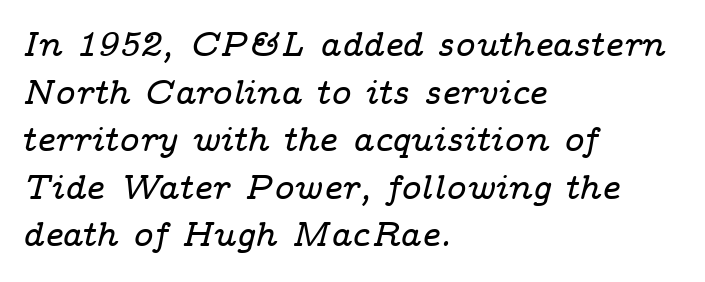
Quick note: interline space is typical. Layout note: lines flush left. In terms of posture, this sample is oblique. The gaps between neighbouring characters are ordinary and unremarkable. Old-style or modern, the face here clearly has serifs. Glance below the letters and you will spot only blank space.
